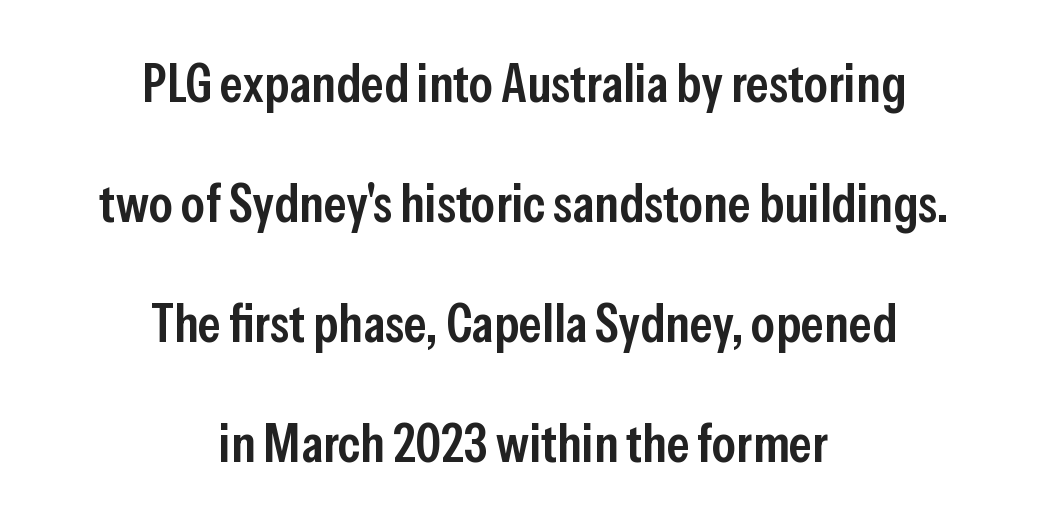
The image shows 54 px semibold, condensed sans-serif type, upright; set centered, loose line spacing (2.22x), normal letter spacing, not underlined; low stroke contrast and a medium x-height.
